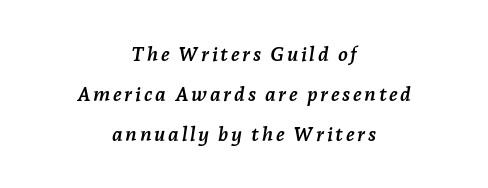
Descender tails drop into unmarked territory. What weight is shown? A full bold with thick strokes. In CSS terms this would be text-align: center. Reading down the column, the eye jumps a long way to each next line.
